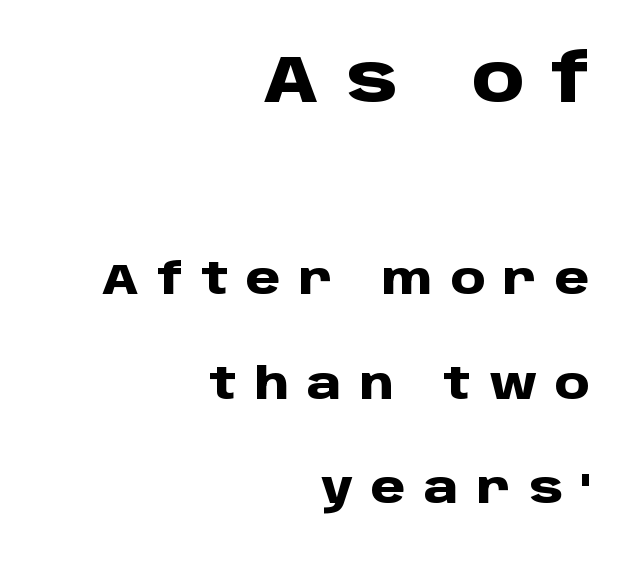
Q: Is the text bold? A: Yes.
Q: Is the text italic (slanted)? A: No, it is upright.
Q: Is the typeface a serif or a sans-serif typeface? A: Sans-serif.
Q: Is the text underlined? A: No.
Q: How is the paragraph aligned? A: Right-aligned.
Q: Is the spacing between letters normal or unusually wide? A: Unusually wide.
Q: Is the spacing between lines tight, normal or loose? A: Loose.
Q: Which block of text is set in a larger size, the first (top) or the second (bottom)? A: The first (top) one.
Q: Width (condensed, normal, or wide)? A: Normal.
Q: Stroke contrast? A: Low.
Q: x-height? A: Large.
Q: Monospaced? A: No.
